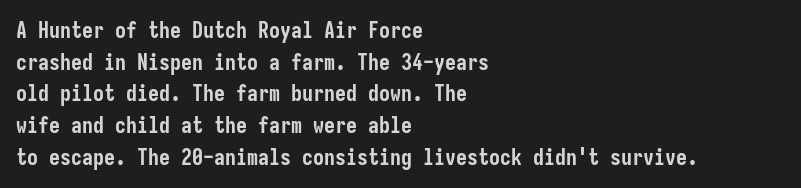
The image shows 22 px bold type, upright; set left-aligned, normal line spacing (1.44x), normal letter spacing, not underlined.
